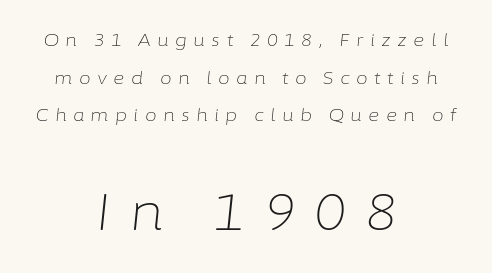
{"italic": "yes", "lean": "right", "slant_degrees": 6, "bold": "no", "weight": "light", "width": "normal", "stroke_contrast": "low", "x_height": "medium", "monospaced": "no", "underline": "no", "align": "center", "line_spacing": "loose", "line_spacing_ratio": 2.22, "letter_spacing": "wide", "letter_spacing_em": 0.37, "larger_block": "second", "size_ratio": 2.94, "glyph_px": 50}
